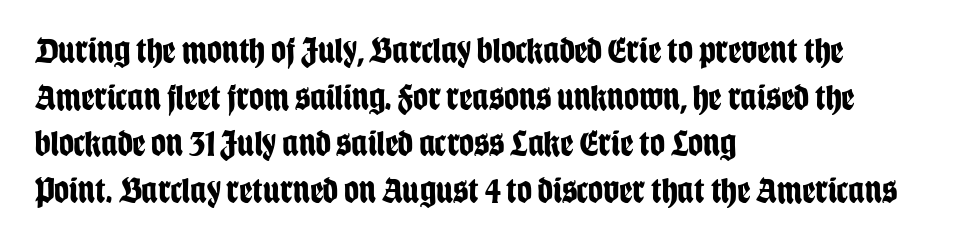
Q: Is the text bold? A: Yes.
Q: Is the text italic (slanted)? A: No, it is upright.
Q: Is the typeface a serif or a sans-serif typeface? A: Sans-serif.
Q: Is the text underlined? A: No.
Q: How is the paragraph aligned? A: Left-aligned.
Q: Is the spacing between letters normal or unusually wide? A: Normal.
Q: Is the spacing between lines tight, normal or loose? A: Normal.
Q: Width (condensed, normal, or wide)? A: Condensed.
Q: Stroke contrast? A: Low.
Q: x-height? A: Large.
Q: Monospaced? A: No.
